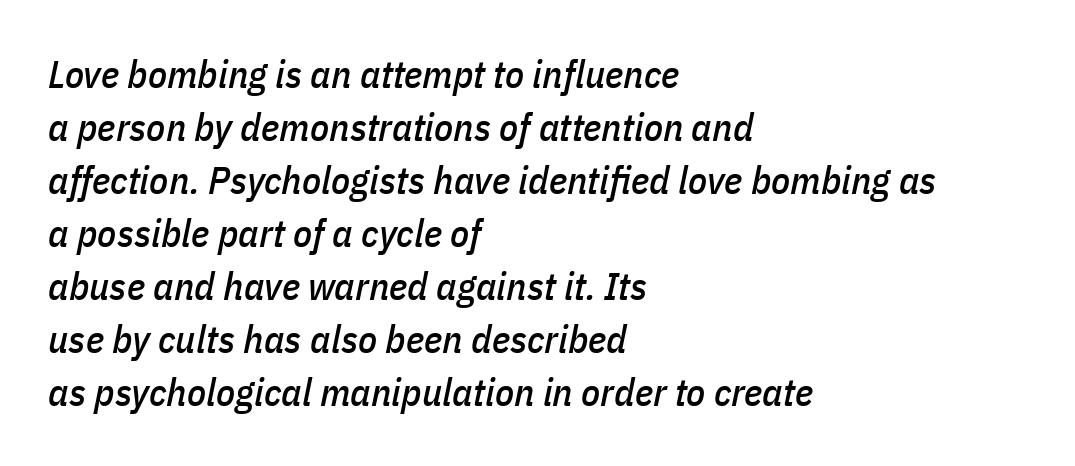
Does the leading feel generous? No, just average. Line starts are locked; line ends wander. When letters slant like this, we call the style italic. Nothing unusual about the tracking: characters are spaced as the font intends. Beneath every word, the page is bare. Character widths vary here, with narrow letters taking less room than wide ones.
